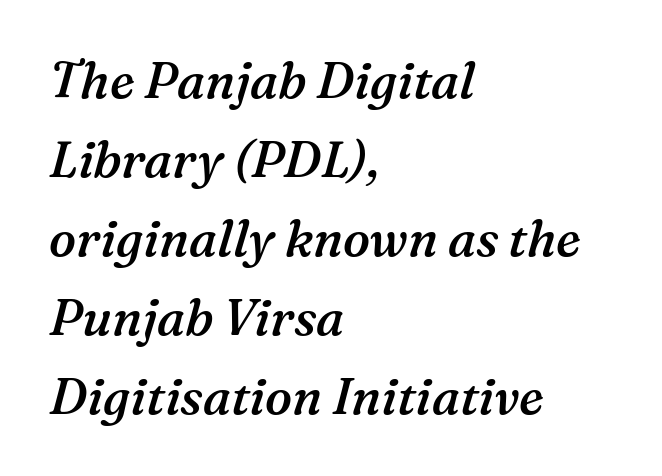
Q: Is the text bold? A: Semi-bold.
Q: Is the text italic (slanted)? A: Yes, it leans right by about 16 degrees.
Q: Is the typeface a serif or a sans-serif typeface? A: Serif.
Q: Is the text underlined? A: No.
Q: How is the paragraph aligned? A: Left-aligned.
Q: Is the spacing between letters normal or unusually wide? A: Normal.
Q: Is the spacing between lines tight, normal or loose? A: Normal.
Q: Width (condensed, normal, or wide)? A: Normal.
Q: Stroke contrast? A: Medium.
Q: x-height? A: Medium.
Q: Monospaced? A: No.
